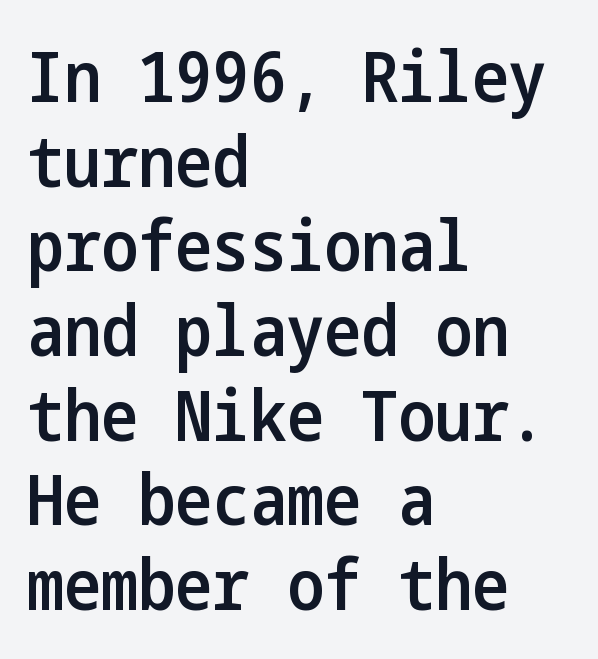
The image shows 70 px semibold, condensed sans-serif type, upright; set left-aligned, line spacing 1.21x, normal letter spacing, not underlined; low stroke contrast and a medium x-height.
